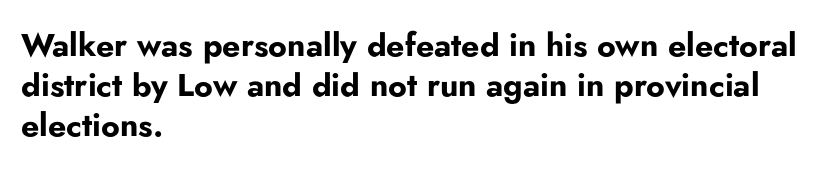
The ragged edge is on the right, which tells us the setting is flush left. The designer left line spacing at the default. A typesetter would call this proportional, since set widths differ per character. Bare-footed words on every line. The passage shown has conventional tracking throughout.
